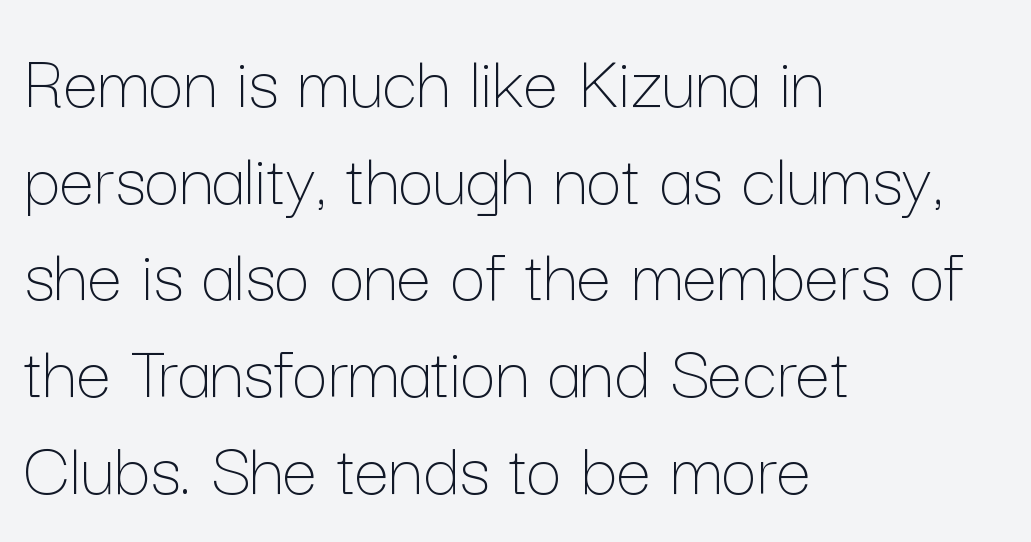
The image shows 78 px thin type, upright; set left-aligned, line spacing 1.24x, normal letter spacing, not underlined; low stroke contrast and a medium x-height.
